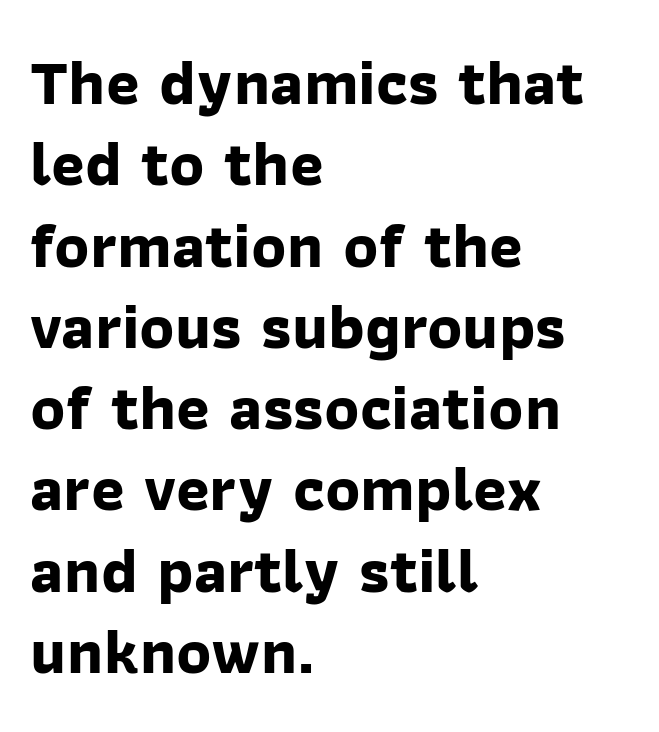
Q: Is the text bold? A: Yes.
Q: Is the typeface a serif or a sans-serif typeface? A: Sans-serif.
Q: Is the text underlined? A: No.
Q: How is the paragraph aligned? A: Left-aligned.
Q: Is the spacing between letters normal or unusually wide? A: Normal.
Q: Is the spacing between lines tight, normal or loose? A: Normal.
Q: Width (condensed, normal, or wide)? A: Normal.
Q: Stroke contrast? A: Low.
Q: x-height? A: Medium.
Q: Monospaced? A: No.
